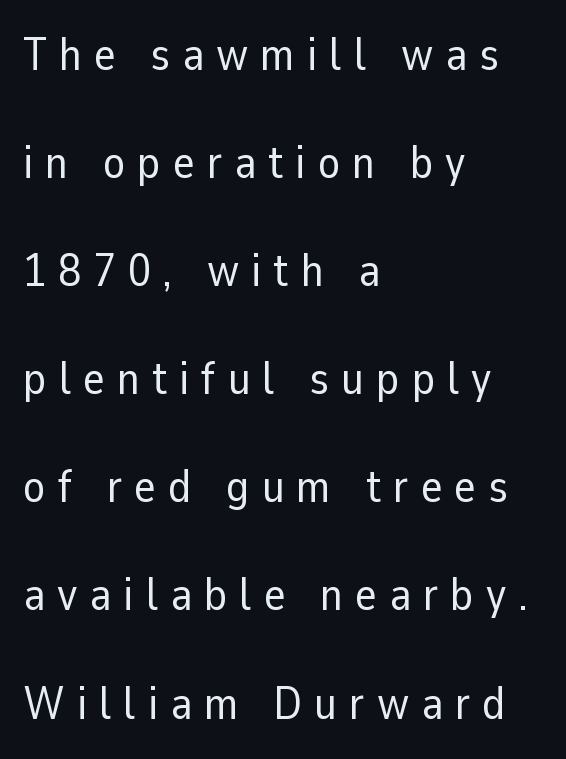
{"serif": "no", "italic": "no", "bold": "no", "weight": "regular", "width": "normal", "stroke_contrast": "low", "x_height": "medium", "monospaced": "no", "underline": "no", "align": "left", "line_spacing": "loose", "line_spacing_ratio": 2.35, "letter_spacing": "wide", "letter_spacing_em": 0.26, "glyph_px": 46}
